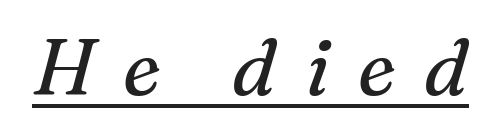
Q: Is the text bold? A: No.
Q: Is the text italic (slanted)? A: Yes, it leans right by about 16 degrees.
Q: Is the typeface a serif or a sans-serif typeface? A: Serif.
Q: Is the text underlined? A: Yes.
Q: Is the spacing between letters normal or unusually wide? A: Unusually wide.
Q: Width (condensed, normal, or wide)? A: Normal.
Q: Stroke contrast? A: Medium.
Q: x-height? A: Medium.
Q: Monospaced? A: No.
